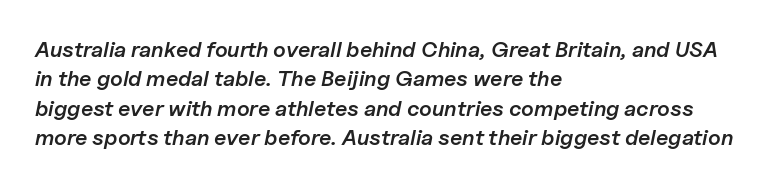
{"italic": "yes", "lean": "right", "slant_degrees": 11, "bold": "semi", "underline": "no", "align": "left", "line_spacing": "normal", "line_spacing_ratio": 1.33, "letter_spacing": "normal", "letter_spacing_em": 0.0, "glyph_px": 22}
